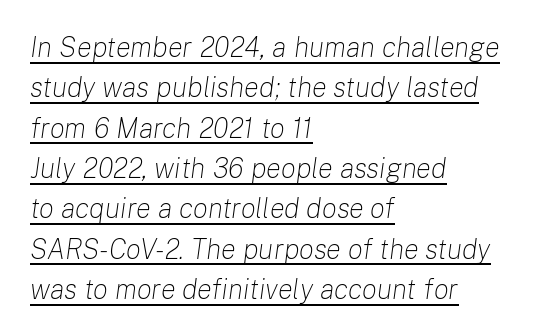
The image shows 28 px light type, italic (leaning right); set left-aligned, normal line spacing (1.44x), normal letter spacing, underlined; low stroke contrast and a medium x-height.
